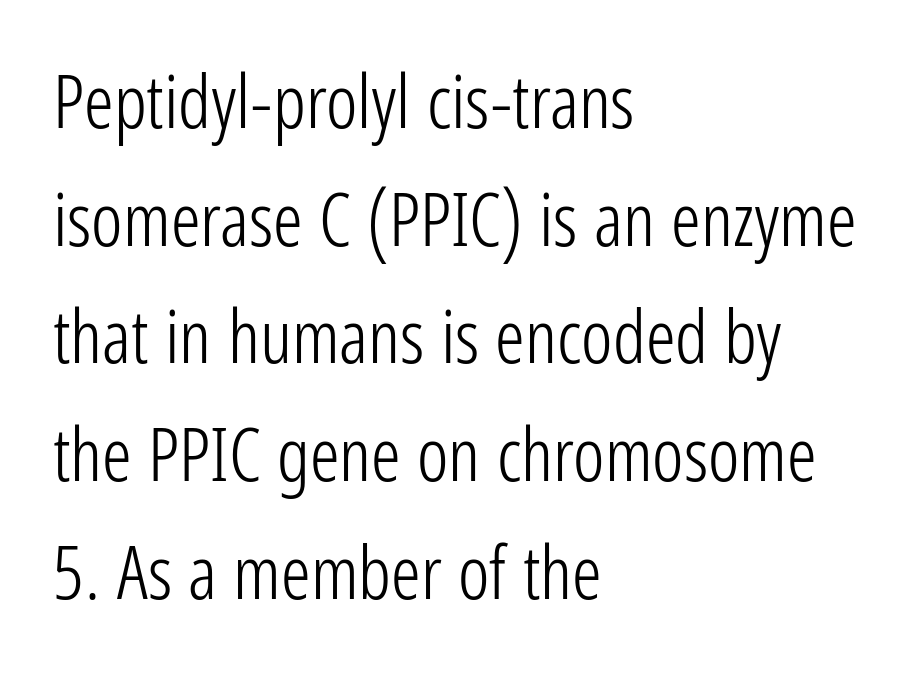
Upright lettering throughout. Is the letter spacing exaggerated? No — it looks like the ordinary default. Type without underlining. This sample uses a sans-serif face.
